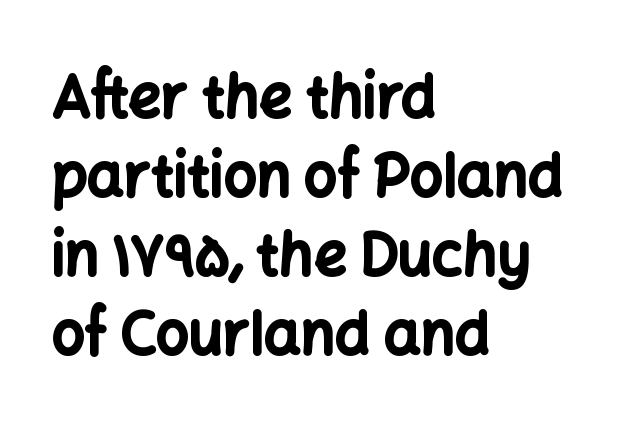
Q: Is the text bold? A: Yes.
Q: Is the text italic (slanted)? A: No, it is upright.
Q: Is the typeface a serif or a sans-serif typeface? A: Sans-serif.
Q: Is the text underlined? A: No.
Q: How is the paragraph aligned? A: Left-aligned.
Q: Is the spacing between letters normal or unusually wide? A: Normal.
Q: Is the spacing between lines tight, normal or loose? A: Normal.
Q: Width (condensed, normal, or wide)? A: Normal.
Q: Stroke contrast? A: Low.
Q: x-height? A: Medium.
Q: Monospaced? A: No.
